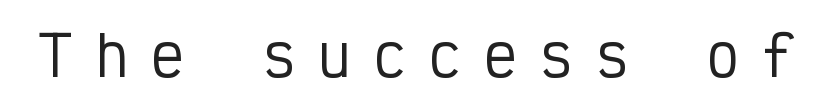
The image shows 55 px condensed sans-serif type, upright, monospaced; set unusually wide letter spacing (+0.41 em), not underlined; low stroke contrast and a medium x-height.
